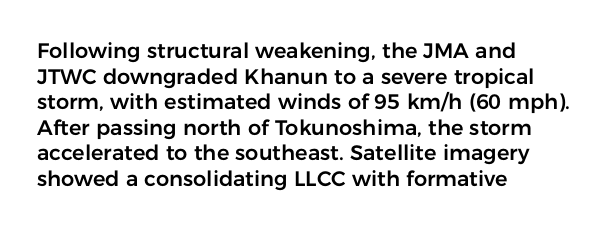
The image shows 21 px text type, upright; set left-aligned, line spacing 1.22x, normal letter spacing, not underlined.
